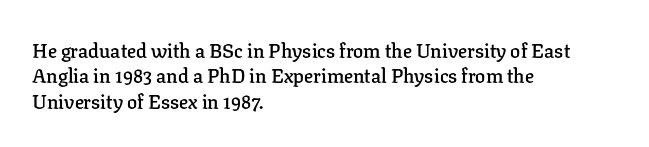
Do the letters lean? They stand straight. The string is rendered with underlining switched off. Look at the tracking — it's just the regular setting, nothing added. The passage shown is semibold, sitting just below true bold.
